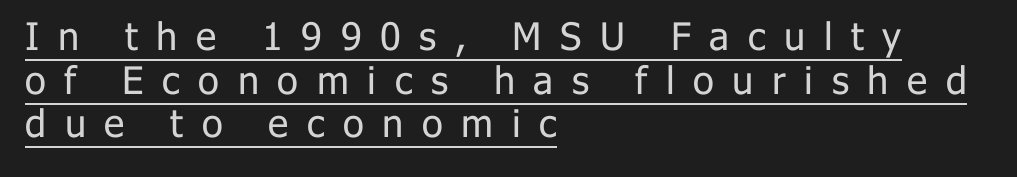
The image shows 38 px regular-weight sans-serif type, upright; set left-aligned, tight line spacing (1.15x), unusually wide letter spacing (+0.49 em), underlined; low stroke contrast and a medium x-height.
